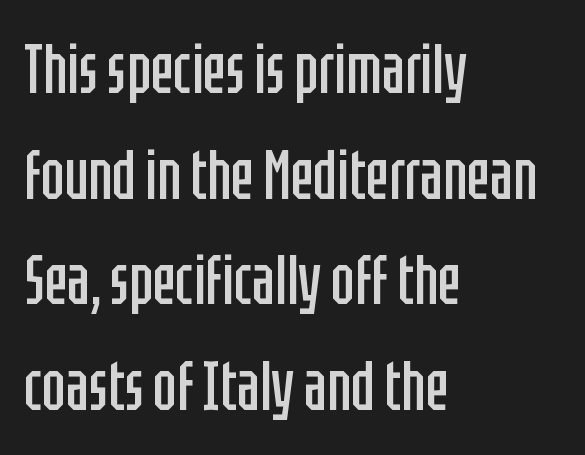
The image shows 69 px regular-weight, condensed sans-serif type, upright; set left-aligned, normal line spacing (1.53x), normal letter spacing, not underlined; low stroke contrast and a large x-height.
